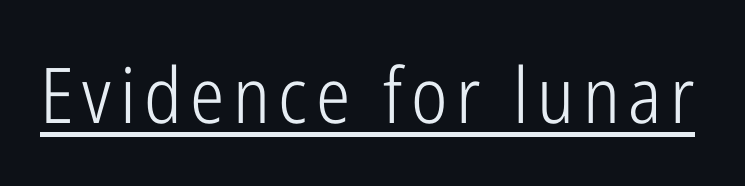
Do the letters lean? They stand straight. The rendering shows plain stroke endings on the letterforms — a sans-serif design. Is this a fixed-width face? No — the glyphs have proportional, varying widths. Glance below the letters and you will spot a drawn line.
